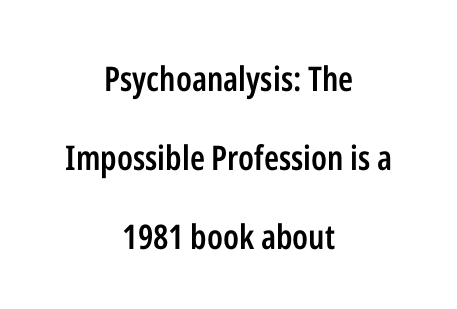
The image shows 34 px semibold, condensed sans-serif type, upright; set centered, loose line spacing (2.32x), normal letter spacing, not underlined; low stroke contrast and a medium x-height.
